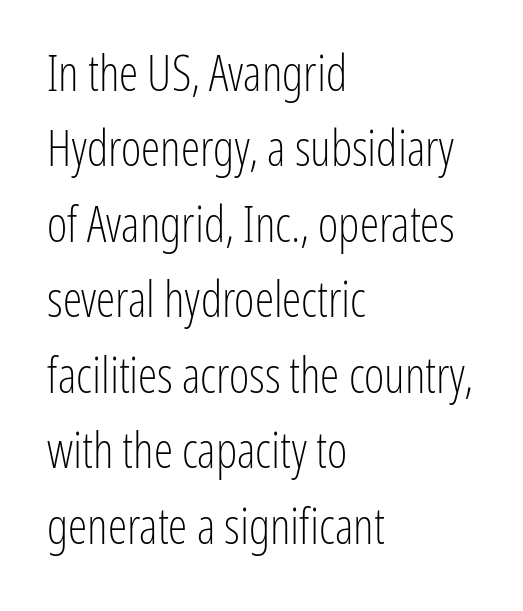
Typeset ragged right — the left edge is the straight one. No heavy texture on the line: the type isn't bold. The rendering uses natural spacing where letterforms have individual widths. Look at the bottom of the vertical strokes: they stop flat, with no serifs. Clear beneath every line of the passage. The rendering keeps characters at their native spacing.
